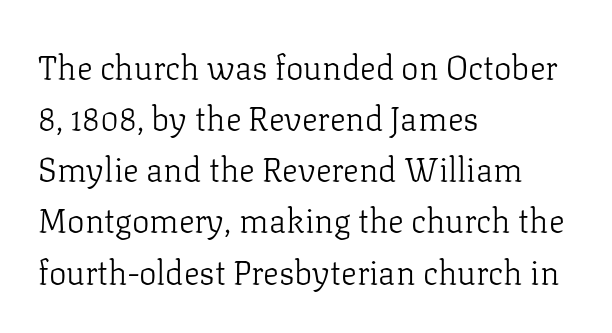
Q: Is the text bold? A: No.
Q: Is the text italic (slanted)? A: No, it is upright.
Q: Is the typeface a serif or a sans-serif typeface? A: Serif.
Q: Is the text underlined? A: No.
Q: How is the paragraph aligned? A: Left-aligned.
Q: Is the spacing between letters normal or unusually wide? A: Normal.
Q: Is the spacing between lines tight, normal or loose? A: Normal.
Q: Width (condensed, normal, or wide)? A: Normal.
Q: Stroke contrast? A: Low.
Q: x-height? A: Medium.
Q: Monospaced? A: No.
